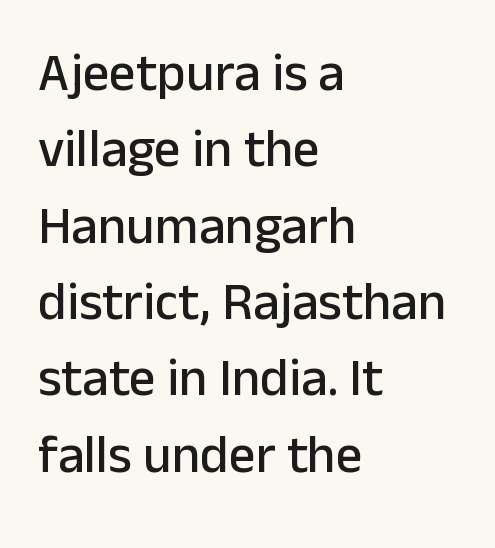
Q: Is the text italic (slanted)? A: No, it is upright.
Q: Is the typeface a serif or a sans-serif typeface? A: Sans-serif.
Q: Is the text underlined? A: No.
Q: How is the paragraph aligned? A: Left-aligned.
Q: Is the spacing between letters normal or unusually wide? A: Normal.
Q: Is the spacing between lines tight, normal or loose? A: Normal.
Q: Width (condensed, normal, or wide)? A: Normal.
Q: Stroke contrast? A: Low.
Q: x-height? A: Medium.
Q: Monospaced? A: No.
